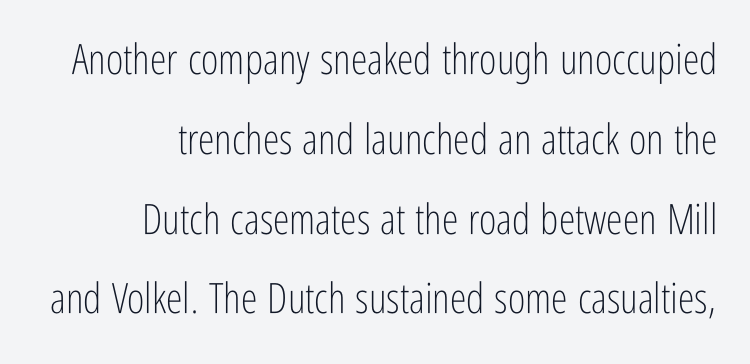
The image shows 42 px light, condensed sans-serif type, upright; set right-aligned, loose line spacing (1.9x), normal letter spacing, not underlined; low stroke contrast and a medium x-height.
